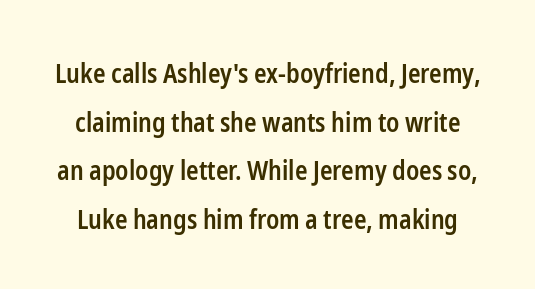
The image shows 26 px text type, upright; set line spacing 1.87x, normal letter spacing, not underlined.
